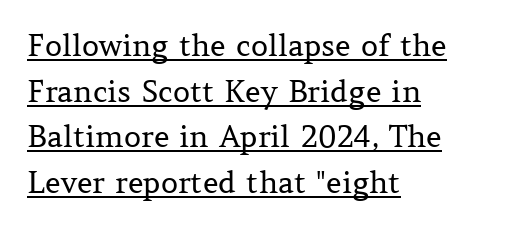
{"serif": "yes", "italic": "no", "bold": "no", "weight": "regular", "width": "normal", "stroke_contrast": "medium", "x_height": "medium", "monospaced": "no", "underline": "yes", "align": "left", "line_spacing": "normal", "line_spacing_ratio": 1.52, "letter_spacing": "normal", "letter_spacing_em": 0.0, "glyph_px": 30}
